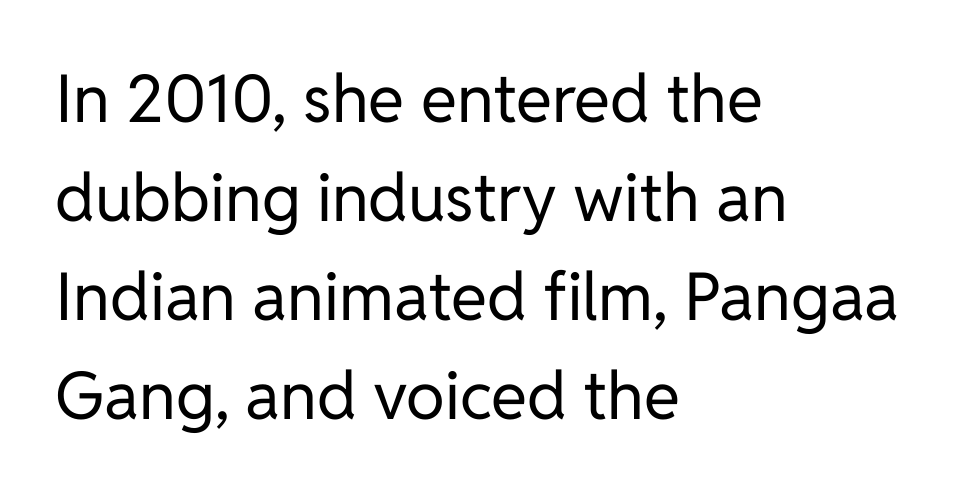
{"serif": "no", "italic": "no", "bold": "no", "weight": "regular", "width": "normal", "stroke_contrast": "low", "x_height": "medium", "monospaced": "no", "underline": "no", "align": "left", "line_spacing": "normal", "line_spacing_ratio": 1.5, "letter_spacing": "normal", "letter_spacing_em": 0.0, "glyph_px": 66}
